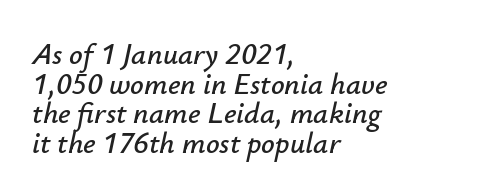
Q: Is the text italic (slanted)? A: Yes, it leans right by about 12 degrees.
Q: Is the text underlined? A: No.
Q: How is the paragraph aligned? A: Left-aligned.
Q: Is the spacing between letters normal or unusually wide? A: Normal.
Q: Is the spacing between lines tight, normal or loose? A: Tight.
Q: Width (condensed, normal, or wide)? A: Normal.
Q: Stroke contrast? A: Low.
Q: x-height? A: Small.
Q: Monospaced? A: No.
